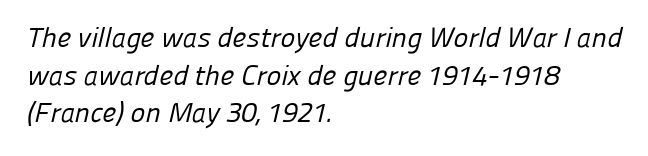
Classification — sans serif. This sample uses plain, unmodified letter spacing. Evenly set lines give the paragraph a standard silhouette. Left-aligned paragraph, ragged on the right.
